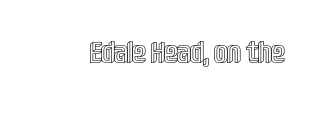
The specimen reads as upright at a glance. Character widths vary here, with narrow letters taking less room than wide ones. Only glyphs here, with clear space below each row. In terms of letterspacing, this is plain default setting.
